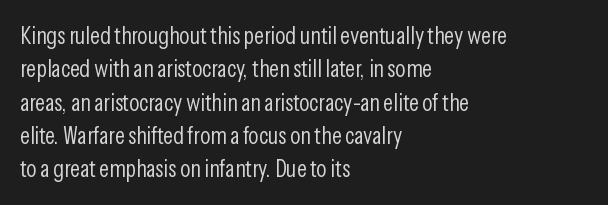
The letterforms sit at book weight or below. Posture: straight, roman, zero tilt. Tracking value appears to be zero — textbook default spacing. The passage shown stacks its lines at a standard gap. Is the block centered? No — it sits flush against the left margin. The foot of each line stays bare and open.
